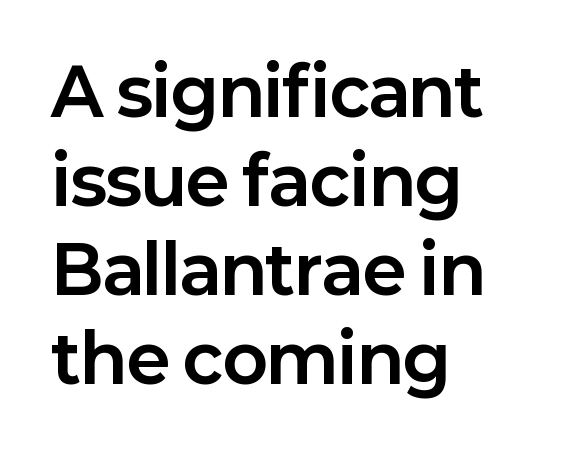
The image shows 66 px bold sans-serif type, upright; set left-aligned, normal line spacing (1.35x), normal letter spacing, not underlined; low stroke contrast and a medium x-height.
